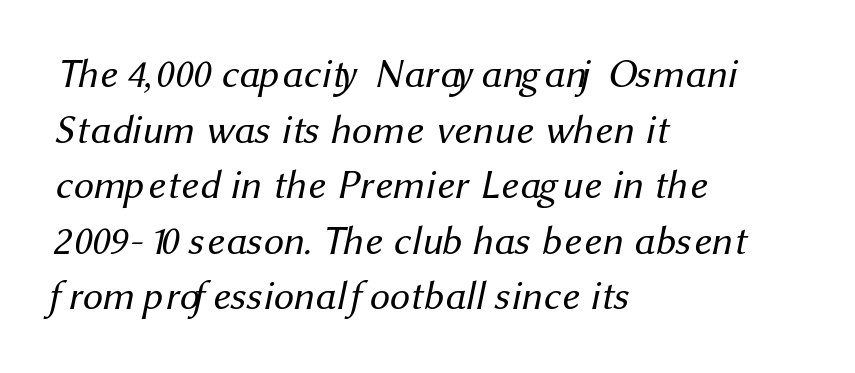
The image shows 40 px regular-weight sans-serif type; set left-aligned, normal line spacing (1.39x), normal letter spacing, not underlined; medium stroke contrast and a medium x-height.
